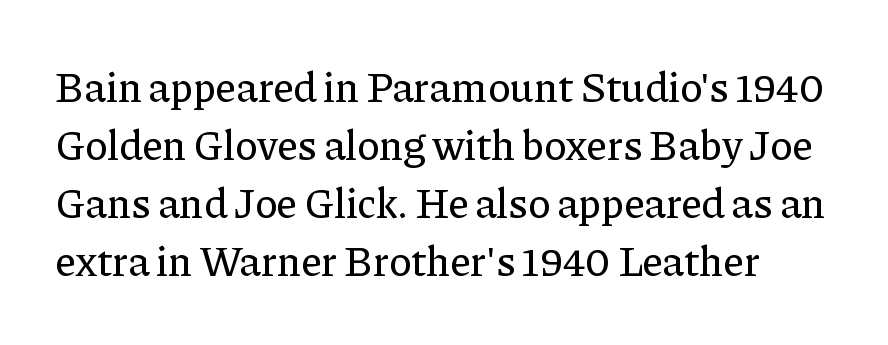
Q: Is the text italic (slanted)? A: No, it is upright.
Q: Is the typeface a serif or a sans-serif typeface? A: Serif.
Q: Is the text underlined? A: No.
Q: Is the spacing between letters normal or unusually wide? A: Normal.
Q: Is the spacing between lines tight, normal or loose? A: Normal.
Q: Width (condensed, normal, or wide)? A: Normal.
Q: Stroke contrast? A: Low.
Q: x-height? A: Medium.
Q: Monospaced? A: No.
